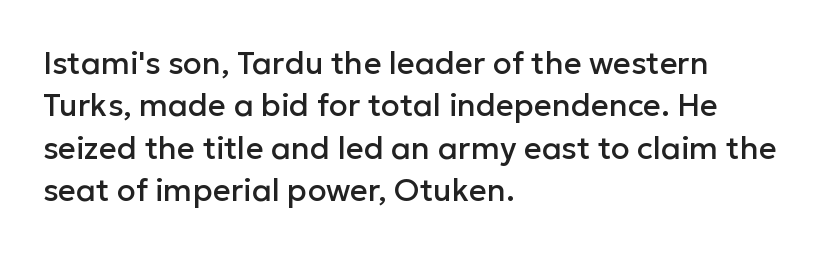
Q: Is the text italic (slanted)? A: No, it is upright.
Q: Is the typeface a serif or a sans-serif typeface? A: Sans-serif.
Q: Is the text underlined? A: No.
Q: How is the paragraph aligned? A: Left-aligned.
Q: Is the spacing between letters normal or unusually wide? A: Normal.
Q: Is the spacing between lines tight, normal or loose? A: Normal.
Q: Width (condensed, normal, or wide)? A: Normal.
Q: Stroke contrast? A: Low.
Q: x-height? A: Medium.
Q: Monospaced? A: No.
